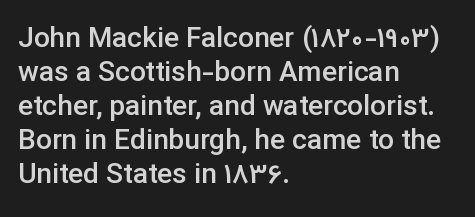
Strokes here are thickened, but only to semibold level. The glyphs in this specimen are sans serif. The rendering uses natural spacing where letterforms have individual widths. A student would call this left alignment; a typographer would say flush left, rag right.
